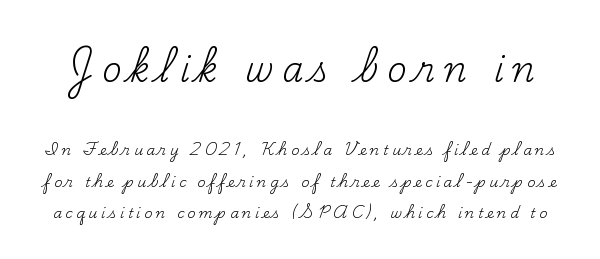
The image shows 34 px regular-weight serif type; set loose line spacing (2.24x), unusually wide letter spacing (+0.25 em), not underlined; the first (top) block is 2.43x larger; medium stroke contrast and a small x-height.
